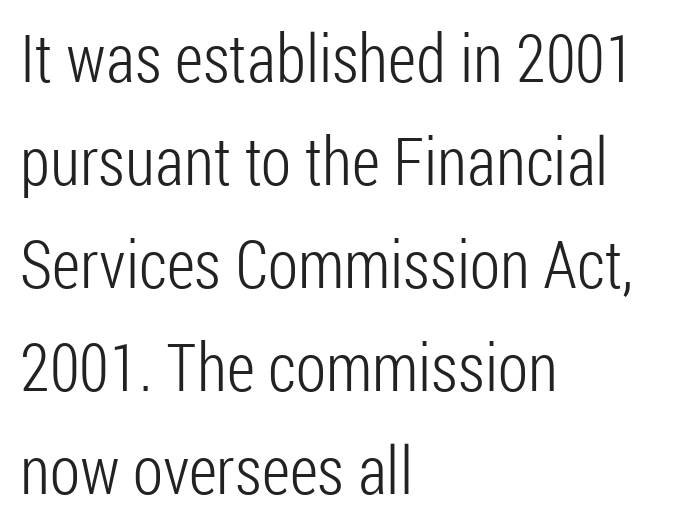
{"serif": "no", "italic": "no", "bold": "no", "weight": "light", "width": "condensed", "stroke_contrast": "low", "x_height": "medium", "monospaced": "no", "underline": "no", "align": "left", "line_spacing": "normal", "line_spacing_ratio": 1.56, "letter_spacing": "normal", "letter_spacing_em": 0.0, "glyph_px": 66}
